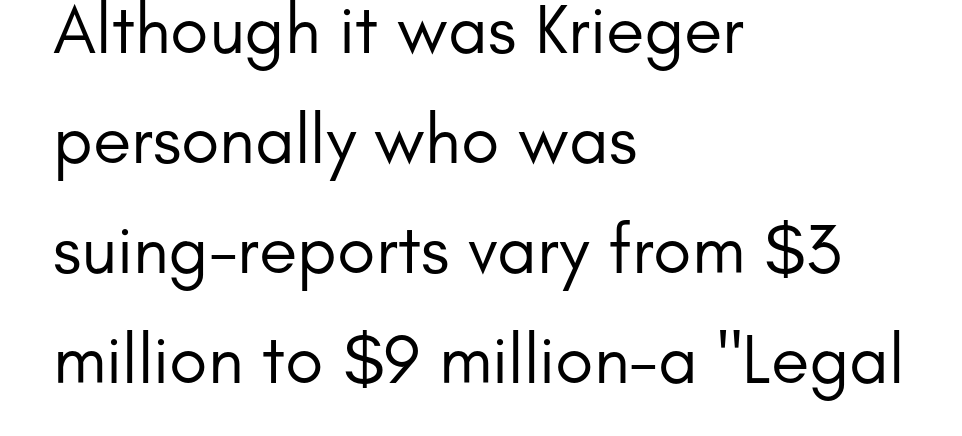
Q: Is the text bold? A: No.
Q: Is the text italic (slanted)? A: No, it is upright.
Q: Is the typeface a serif or a sans-serif typeface? A: Sans-serif.
Q: Is the text underlined? A: No.
Q: How is the paragraph aligned? A: Left-aligned.
Q: Is the spacing between letters normal or unusually wide? A: Normal.
Q: Is the spacing between lines tight, normal or loose? A: Normal.
Q: Width (condensed, normal, or wide)? A: Normal.
Q: Stroke contrast? A: Low.
Q: x-height? A: Small.
Q: Monospaced? A: No.
